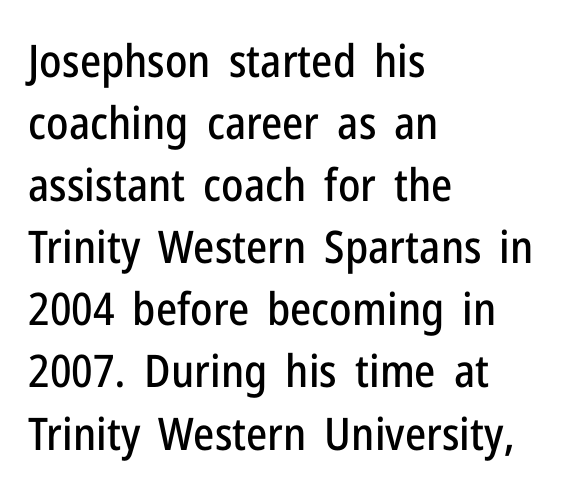
{"serif": "no", "italic": "no", "width": "condensed", "stroke_contrast": "low", "x_height": "medium", "monospaced": "no", "underline": "no", "align": "left", "line_spacing": "normal", "line_spacing_ratio": 1.38, "letter_spacing": "normal", "letter_spacing_em": 0.0, "glyph_px": 45}
